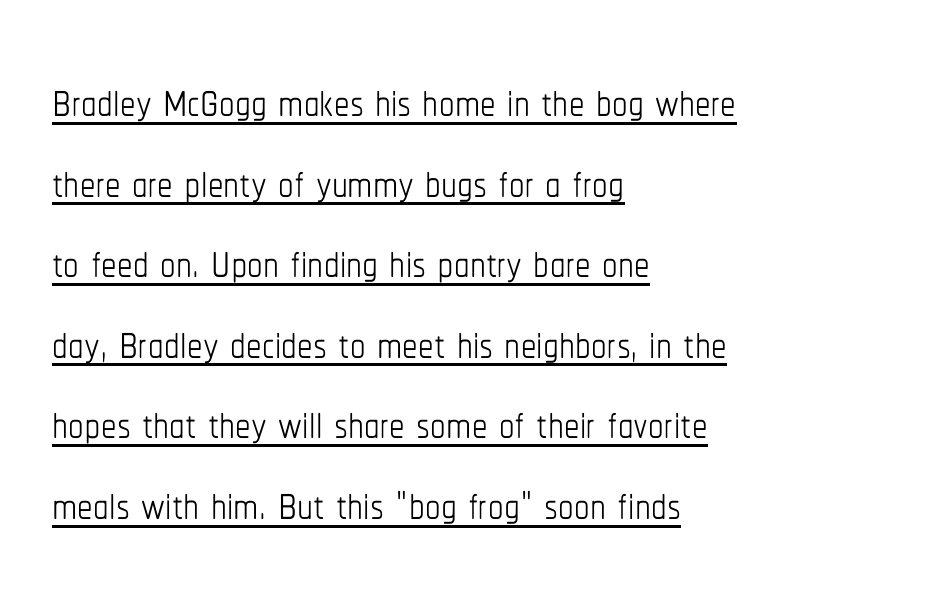
The image shows 62 px thin, condensed type, upright; set left-aligned, normal line spacing (1.3x), normal letter spacing, underlined; low stroke contrast and a medium x-height.
